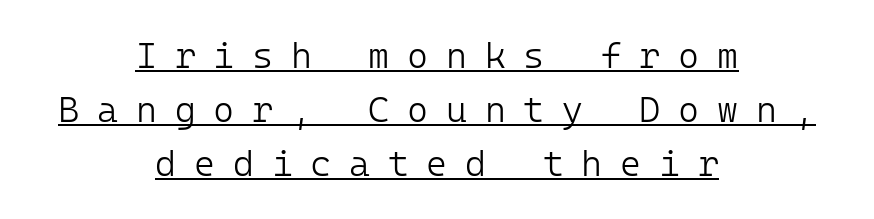
Q: Is the text bold? A: No.
Q: Is the text italic (slanted)? A: No, it is upright.
Q: Is the typeface a serif or a sans-serif typeface? A: Sans-serif.
Q: Is the text underlined? A: Yes.
Q: How is the paragraph aligned? A: Centered.
Q: Is the spacing between letters normal or unusually wide? A: Unusually wide.
Q: Is the spacing between lines tight, normal or loose? A: Normal.
Q: Width (condensed, normal, or wide)? A: Normal.
Q: Stroke contrast? A: Low.
Q: x-height? A: Medium.
